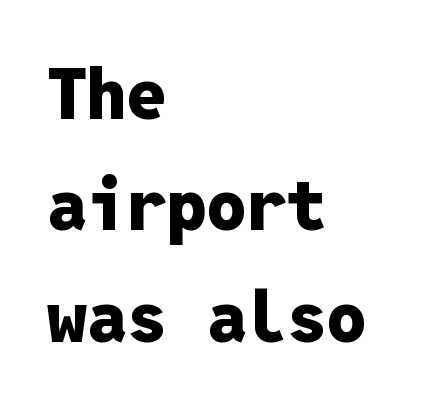
{"serif": "no", "italic": "no", "bold": "yes", "weight": "heavy", "width": "normal", "stroke_contrast": "low", "x_height": "medium", "monospaced": "yes", "underline": "no", "align": "left", "line_spacing": "normal", "line_spacing_ratio": 1.57, "letter_spacing": "normal", "letter_spacing_em": 0.0, "glyph_px": 71}
